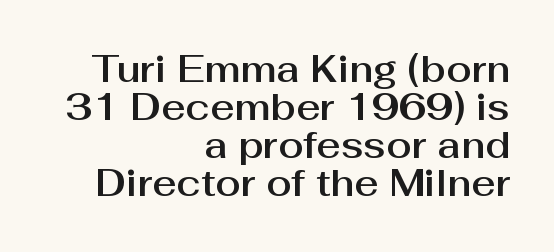
{"serif": "no", "italic": "no", "width": "normal", "stroke_contrast": "medium", "x_height": "medium", "monospaced": "no", "underline": "no", "align": "right", "line_spacing": "tight", "line_spacing_ratio": 1.03, "letter_spacing": "normal", "letter_spacing_em": 0.0, "glyph_px": 37}
